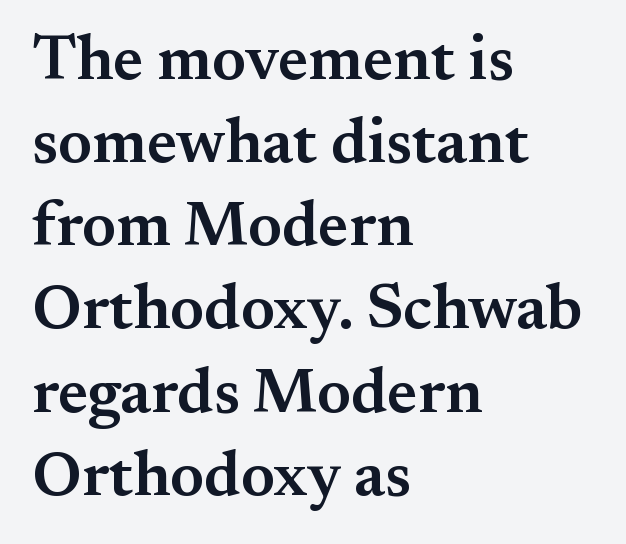
The image shows 63 px semibold serif type, upright; set left-aligned, normal line spacing (1.32x), normal letter spacing, not underlined; medium stroke contrast and a small x-height.
